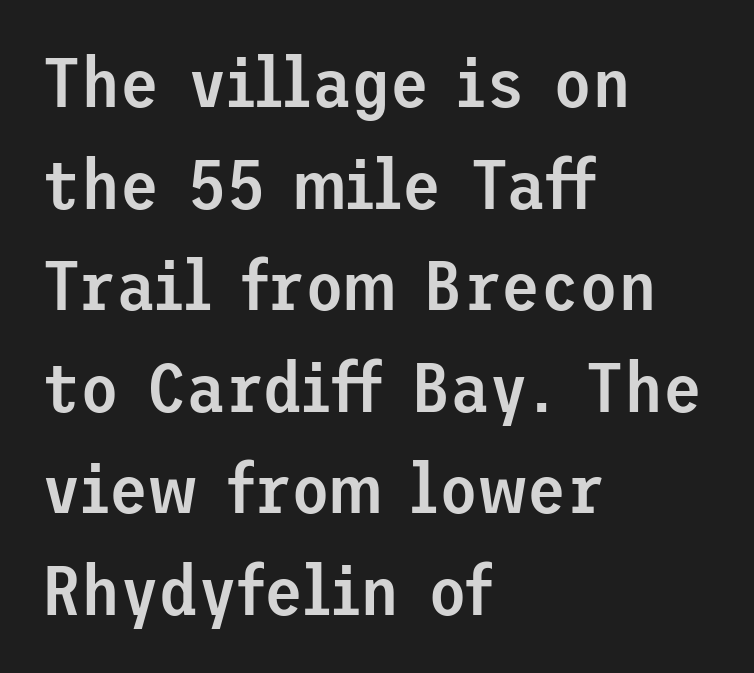
The image shows 71 px semibold sans-serif type, upright; set left-aligned, normal line spacing (1.43x), normal letter spacing, not underlined; low stroke contrast and a medium x-height.
